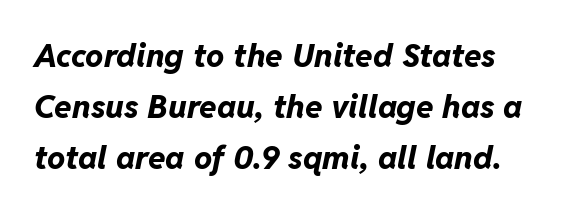
Q: Is the text bold? A: Yes.
Q: Is the text italic (slanted)? A: Yes, it leans right by about 11 degrees.
Q: Is the text underlined? A: No.
Q: Is the spacing between letters normal or unusually wide? A: Normal.
Q: Is the spacing between lines tight, normal or loose? A: Normal.
Q: Width (condensed, normal, or wide)? A: Normal.
Q: Stroke contrast? A: Low.
Q: x-height? A: Medium.
Q: Monospaced? A: No.
